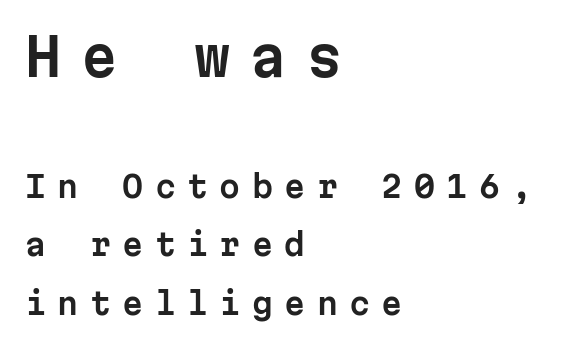
{"serif": "no", "italic": "no", "width": "normal", "stroke_contrast": "low", "x_height": "medium", "monospaced": "yes", "underline": "no", "align": "left", "line_spacing": "loose", "line_spacing_ratio": 1.95, "letter_spacing": "wide", "letter_spacing_em": 0.38, "larger_block": "first", "size_ratio": 1.73, "glyph_px": 52}
